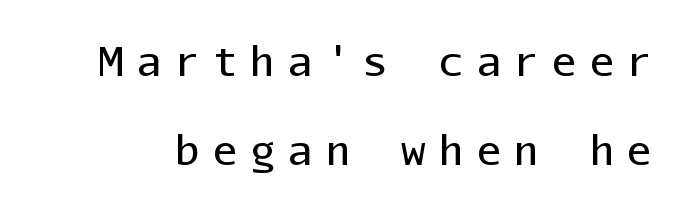
Q: Is the text bold? A: No.
Q: Is the text italic (slanted)? A: No, it is upright.
Q: Is the typeface a serif or a sans-serif typeface? A: Sans-serif.
Q: Is the text underlined? A: No.
Q: Is the spacing between letters normal or unusually wide? A: Unusually wide.
Q: Is the spacing between lines tight, normal or loose? A: Loose.
Q: Width (condensed, normal, or wide)? A: Normal.
Q: Stroke contrast? A: Low.
Q: x-height? A: Medium.
Q: Monospaced? A: Yes.
